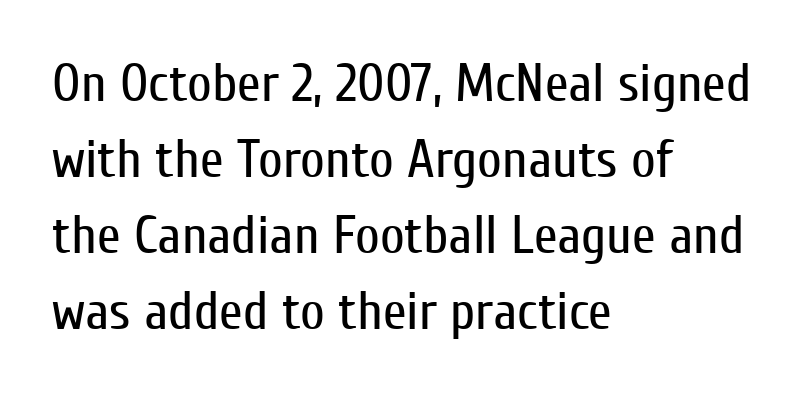
{"serif": "no", "italic": "no", "bold": "no", "weight": "regular", "width": "condensed", "stroke_contrast": "low", "x_height": "medium", "monospaced": "no", "underline": "no", "align": "left", "line_spacing": "normal", "line_spacing_ratio": 1.41, "letter_spacing": "normal", "letter_spacing_em": 0.0, "glyph_px": 54}
